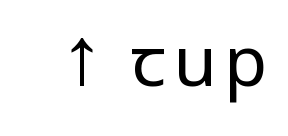
Q: Is the text bold? A: No.
Q: Is the text italic (slanted)? A: No, it is upright.
Q: Is the typeface a serif or a sans-serif typeface? A: Sans-serif.
Q: Is the text underlined? A: No.
Q: Width (condensed, normal, or wide)? A: Condensed.
Q: Stroke contrast? A: Low.
Q: x-height? A: Large.
Q: Monospaced? A: No.
